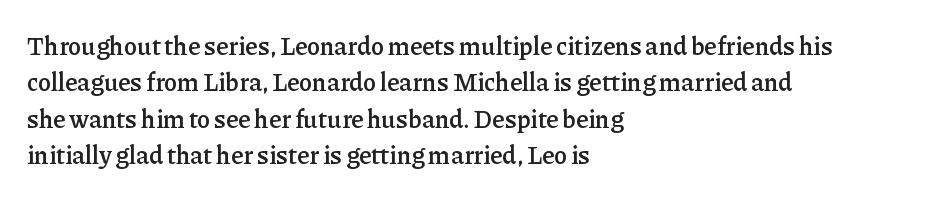
Q: Is the text bold? A: Semi-bold.
Q: Is the text italic (slanted)? A: No, it is upright.
Q: Is the text underlined? A: No.
Q: How is the paragraph aligned? A: Left-aligned.
Q: Is the spacing between letters normal or unusually wide? A: Normal.
Q: Is the spacing between lines tight, normal or loose? A: Normal.
